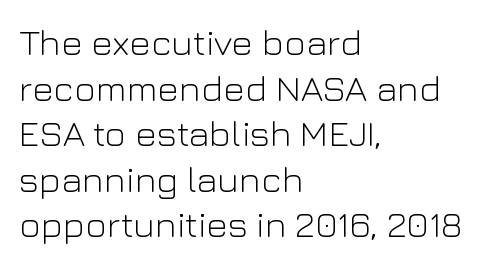
The image shows 37 px light sans-serif type, upright; set left-aligned, line spacing 1.23x, normal letter spacing, not underlined; low stroke contrast and a medium x-height.
